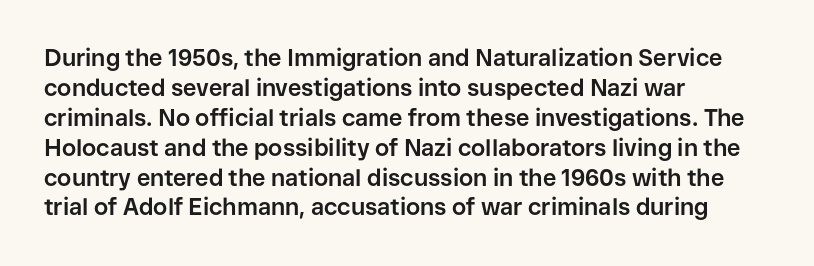
{"italic": "no", "bold": "yes", "underline": "no", "align": "left", "line_spacing": "normal", "line_spacing_ratio": 1.3, "letter_spacing": "normal", "letter_spacing_em": 0.0, "glyph_px": 23}
